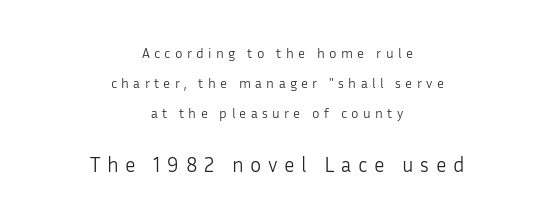
{"italic": "no", "bold": "no", "underline": "no", "align": "center", "line_spacing": "loose", "line_spacing_ratio": 2.14, "letter_spacing": "wide", "letter_spacing_em": 0.31, "larger_block": "second", "size_ratio": 1.5, "glyph_px": 21}
